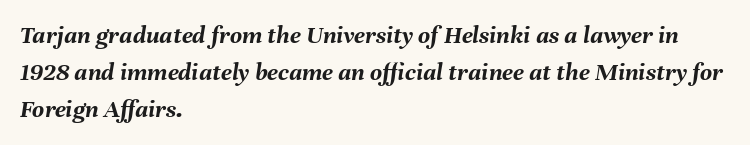
Q: Is the text bold? A: Yes.
Q: Is the text italic (slanted)? A: Yes, it leans right by about 8 degrees.
Q: Is the text underlined? A: No.
Q: How is the paragraph aligned? A: Left-aligned.
Q: Is the spacing between letters normal or unusually wide? A: Normal.
Q: Is the spacing between lines tight, normal or loose? A: Normal.
